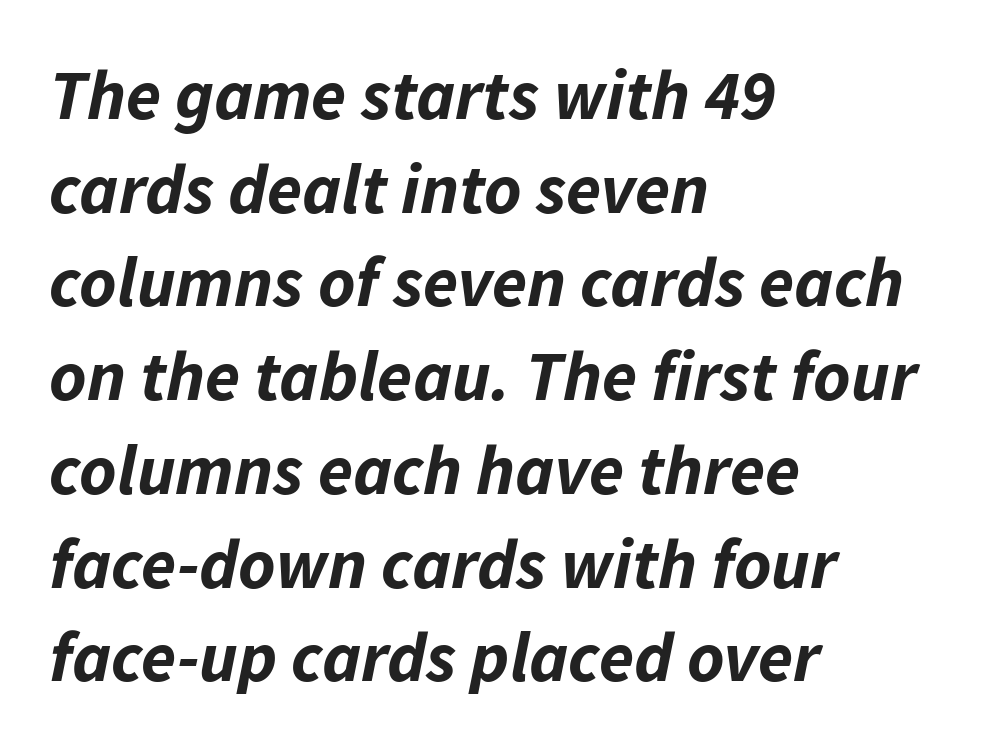
Underline: absent. Think of a printed novel: that variable character pitch is what you see here. Summary of vertical rhythm: regular, with standard interline spacing. Set as a true bold cut, around the 700 mark.
